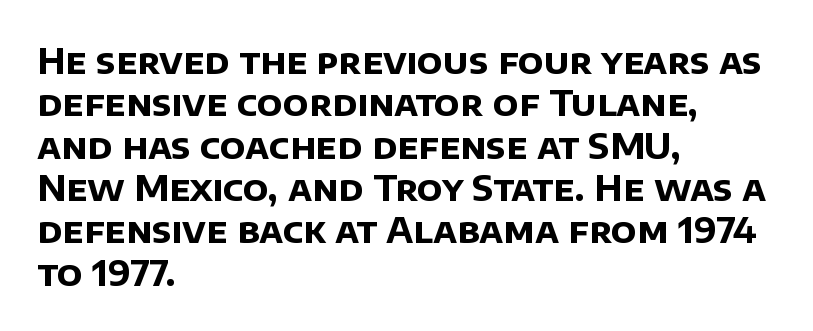
{"serif": "no", "bold": "yes", "weight": "bold", "width": "normal", "stroke_contrast": "low", "x_height": "large", "monospaced": "no", "underline": "no", "align": "left", "line_spacing_ratio": 1.21, "letter_spacing": "normal", "letter_spacing_em": 0.0, "glyph_px": 35}
